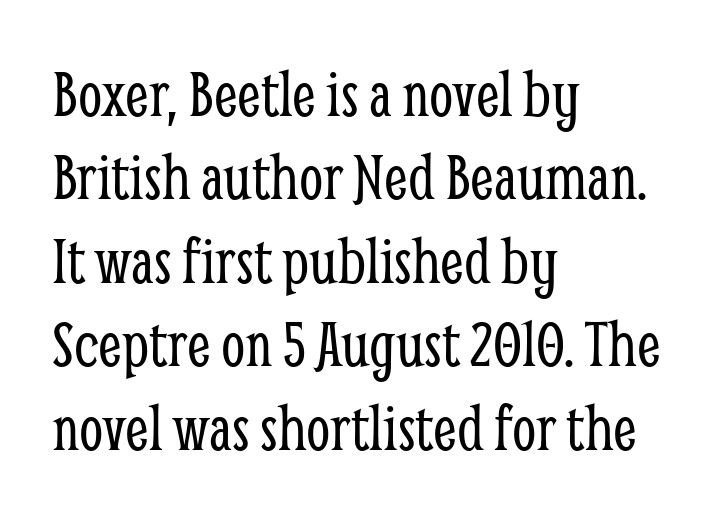
Q: Is the text bold? A: No.
Q: Is the text italic (slanted)? A: No, it is upright.
Q: Is the typeface a serif or a sans-serif typeface? A: Serif.
Q: Is the text underlined? A: No.
Q: How is the paragraph aligned? A: Left-aligned.
Q: Is the spacing between letters normal or unusually wide? A: Normal.
Q: Width (condensed, normal, or wide)? A: Condensed.
Q: Stroke contrast? A: Low.
Q: x-height? A: Medium.
Q: Monospaced? A: No.
